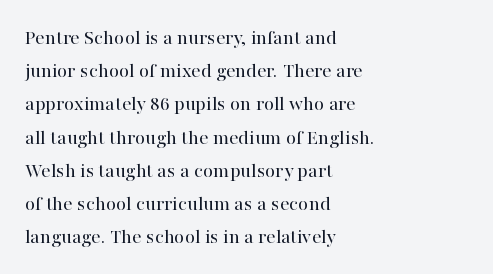
The image shows 21 px text type, upright; set left-aligned, normal line spacing (1.58x), normal letter spacing, not underlined.
